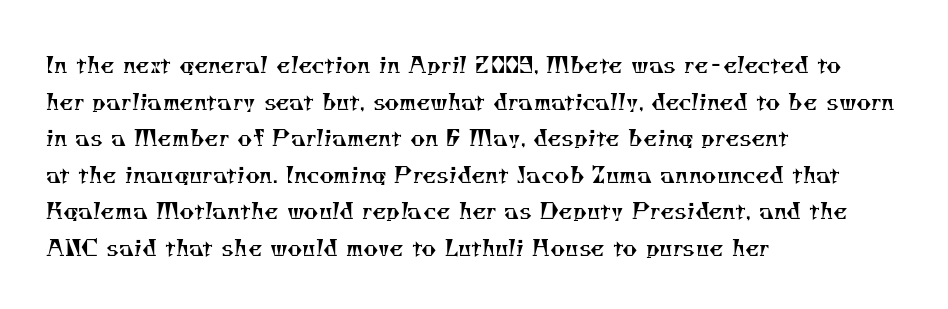
The image shows 23 px text type; set left-aligned, normal line spacing (1.59x), normal letter spacing, not underlined.
